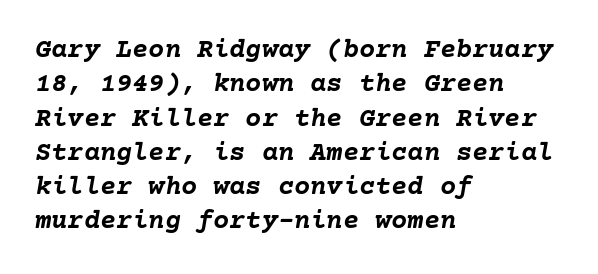
{"italic": "yes", "lean": "right", "slant_degrees": 10, "bold": "yes", "underline": "no", "align": "left", "line_spacing": "normal", "line_spacing_ratio": 1.27, "letter_spacing": "normal", "letter_spacing_em": 0.0, "glyph_px": 27}
